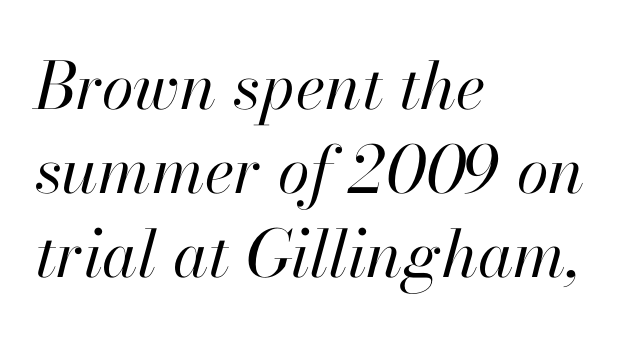
{"italic": "yes", "lean": "right", "slant_degrees": 13, "bold": "no", "weight": "regular", "width": "normal", "stroke_contrast": "high", "x_height": "small", "monospaced": "no", "underline": "no", "align": "left", "line_spacing": "normal", "line_spacing_ratio": 1.29, "letter_spacing": "normal", "letter_spacing_em": 0.0, "glyph_px": 65}
